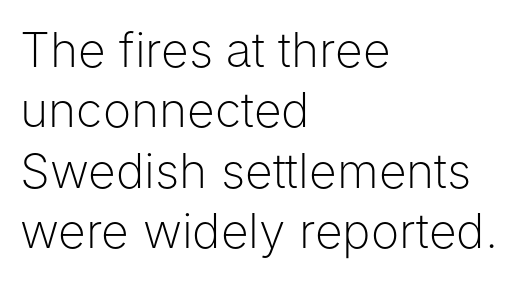
{"serif": "no", "italic": "no", "bold": "no", "weight": "light", "width": "normal", "stroke_contrast": "low", "x_height": "medium", "monospaced": "no", "underline": "no", "align": "left", "line_spacing": "normal", "line_spacing_ratio": 1.26, "letter_spacing": "normal", "letter_spacing_em": 0.0, "glyph_px": 48}
